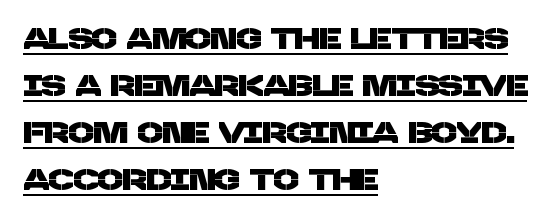
The image shows 30 px sans-serif type; set left-aligned, normal line spacing (1.57x), normal letter spacing, underlined; low stroke contrast and a large x-height.
